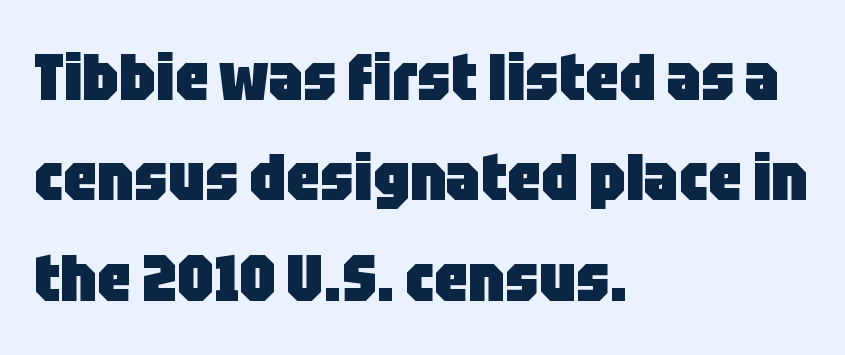
{"serif": "no", "italic": "no", "bold": "yes", "weight": "heavy", "width": "condensed", "stroke_contrast": "low", "x_height": "large", "monospaced": "no", "underline": "no", "align": "left", "line_spacing": "normal", "line_spacing_ratio": 1.52, "letter_spacing": "normal", "letter_spacing_em": 0.0, "glyph_px": 66}
